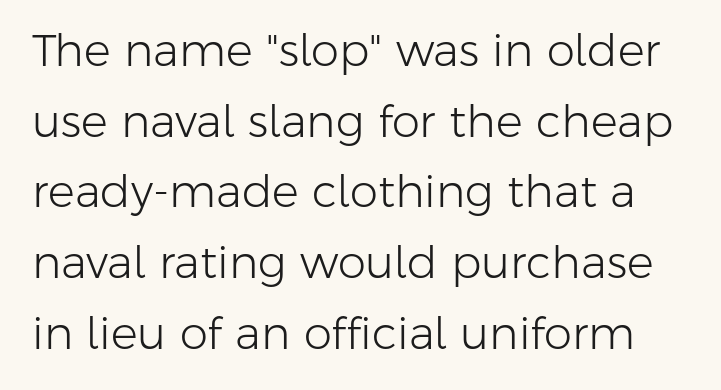
{"serif": "no", "italic": "no", "bold": "no", "weight": "light", "width": "normal", "stroke_contrast": "low", "x_height": "medium", "monospaced": "no", "underline": "no", "line_spacing": "normal", "line_spacing_ratio": 1.57, "letter_spacing": "normal", "letter_spacing_em": 0.0, "glyph_px": 45}
